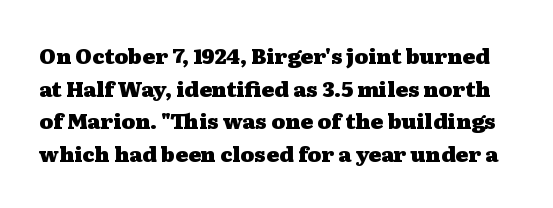
{"italic": "no", "bold": "yes", "underline": "no", "line_spacing": "normal", "line_spacing_ratio": 1.55, "letter_spacing": "normal", "letter_spacing_em": 0.0, "glyph_px": 21}
